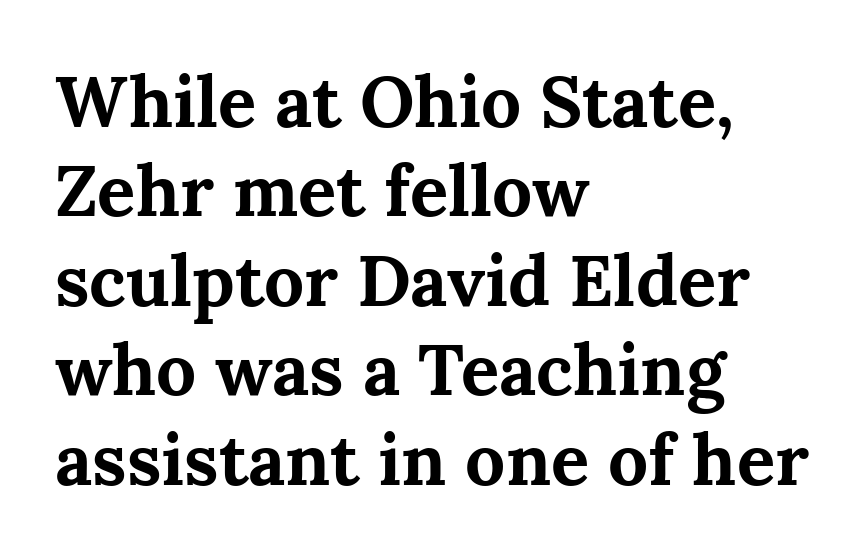
The image shows 71 px bold serif type, upright; set left-aligned, normal line spacing (1.26x), normal letter spacing, not underlined; medium stroke contrast and a medium x-height.
